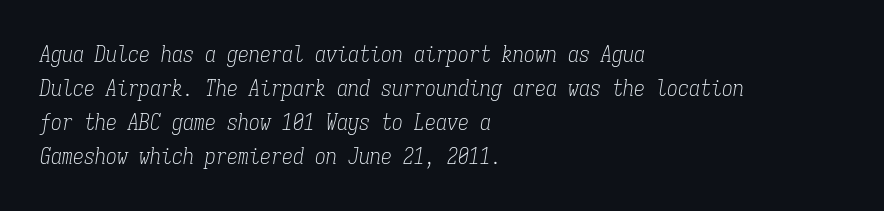
Q: Is the text bold? A: No.
Q: Is the text italic (slanted)? A: Yes, it leans right by about 9 degrees.
Q: Is the text underlined? A: No.
Q: How is the paragraph aligned? A: Left-aligned.
Q: Is the spacing between letters normal or unusually wide? A: Normal.
Q: Is the spacing between lines tight, normal or loose? A: Normal.
